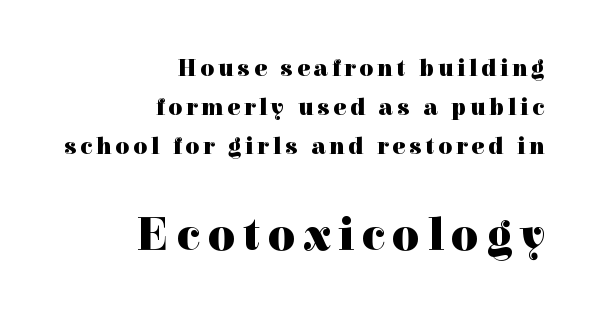
The image shows 47 px heavy serif type, upright; set right-aligned, normal line spacing (1.62x), not underlined; the second (bottom) block is 1.96x larger; a medium x-height.
